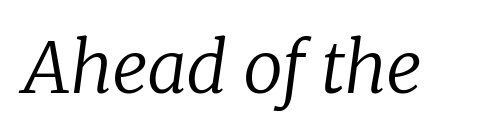
{"serif": "yes", "italic": "yes", "lean": "right", "slant_degrees": 8, "bold": "no", "weight": "regular", "width": "normal", "stroke_contrast": "low", "x_height": "medium", "monospaced": "no", "underline": "no", "letter_spacing": "normal", "letter_spacing_em": 0.0, "glyph_px": 71}
